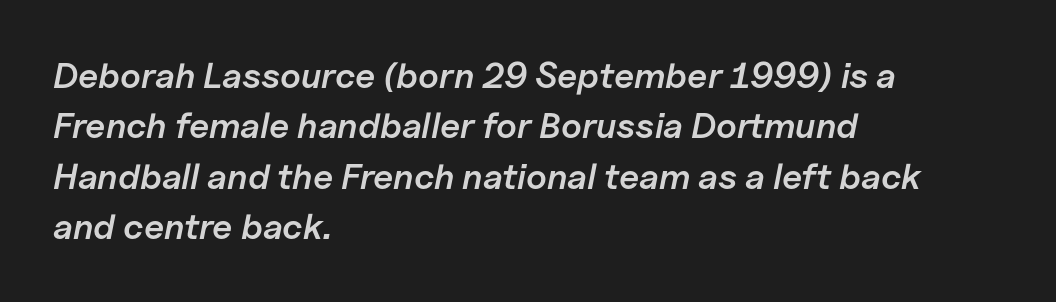
The image shows 36 px semibold type, italic (leaning right); set left-aligned, normal line spacing (1.4x), normal letter spacing, not underlined; low stroke contrast and a medium x-height.
